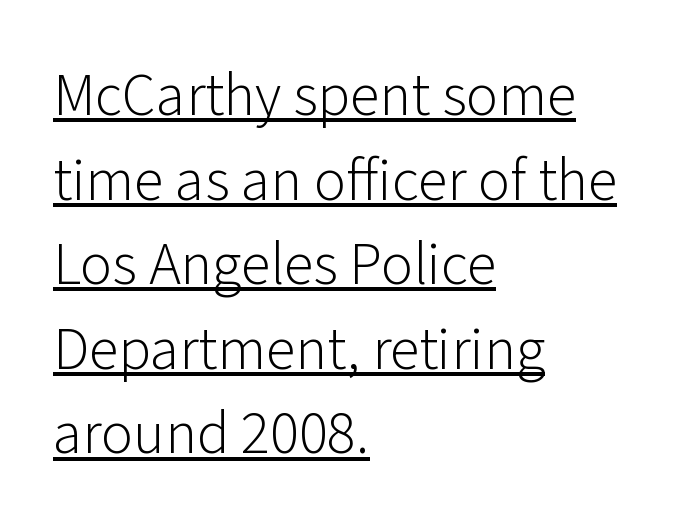
Q: Is the text bold? A: No.
Q: Is the text italic (slanted)? A: No, it is upright.
Q: Is the typeface a serif or a sans-serif typeface? A: Sans-serif.
Q: Is the text underlined? A: Yes.
Q: How is the paragraph aligned? A: Left-aligned.
Q: Is the spacing between letters normal or unusually wide? A: Normal.
Q: Is the spacing between lines tight, normal or loose? A: Normal.
Q: Width (condensed, normal, or wide)? A: Normal.
Q: Stroke contrast? A: Low.
Q: x-height? A: Medium.
Q: Monospaced? A: No.
